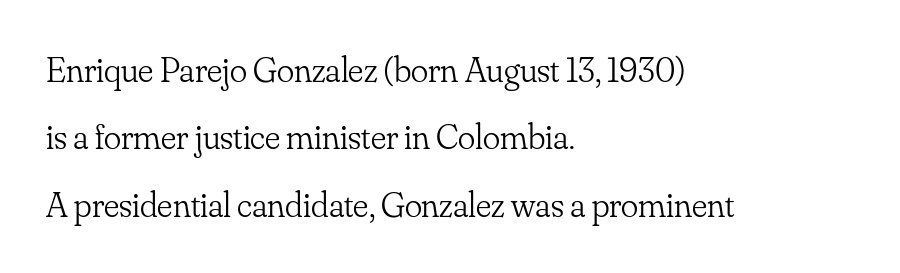
Q: Is the text bold? A: No.
Q: Is the text italic (slanted)? A: No, it is upright.
Q: Is the typeface a serif or a sans-serif typeface? A: Serif.
Q: Is the text underlined? A: No.
Q: How is the paragraph aligned? A: Left-aligned.
Q: Is the spacing between letters normal or unusually wide? A: Normal.
Q: Width (condensed, normal, or wide)? A: Normal.
Q: Stroke contrast? A: Low.
Q: x-height? A: Small.
Q: Monospaced? A: No.
